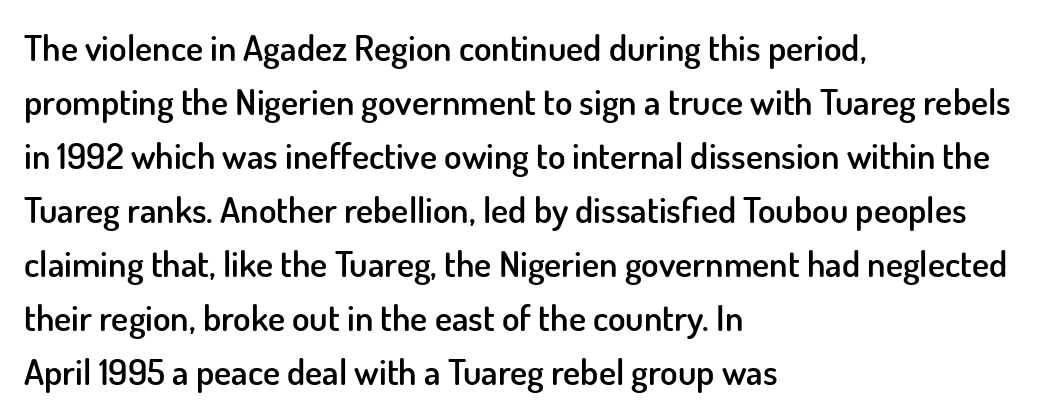
{"serif": "no", "italic": "no", "bold": "semi", "weight": "semibold", "width": "normal", "stroke_contrast": "low", "x_height": "small", "monospaced": "no", "underline": "no", "align": "left", "line_spacing": "normal", "line_spacing_ratio": 1.5, "letter_spacing": "normal", "letter_spacing_em": 0.0, "glyph_px": 36}
